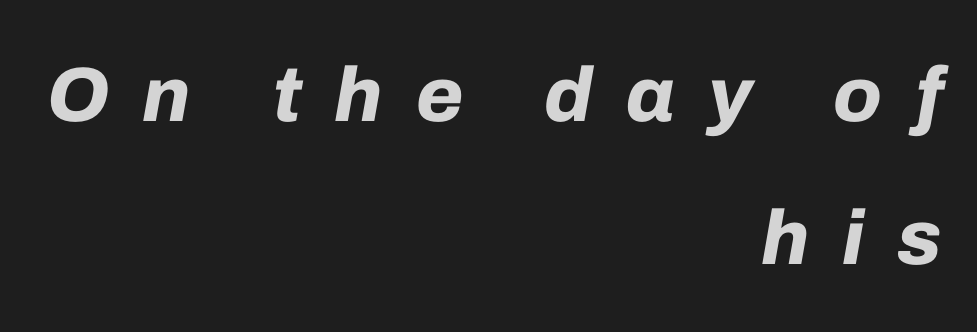
Q: Is the text bold? A: Yes.
Q: Is the text italic (slanted)? A: Yes, it leans right by about 10 degrees.
Q: Is the text underlined? A: No.
Q: How is the paragraph aligned? A: Right-aligned.
Q: Is the spacing between letters normal or unusually wide? A: Unusually wide.
Q: Width (condensed, normal, or wide)? A: Normal.
Q: Stroke contrast? A: Low.
Q: x-height? A: Medium.
Q: Monospaced? A: No.
